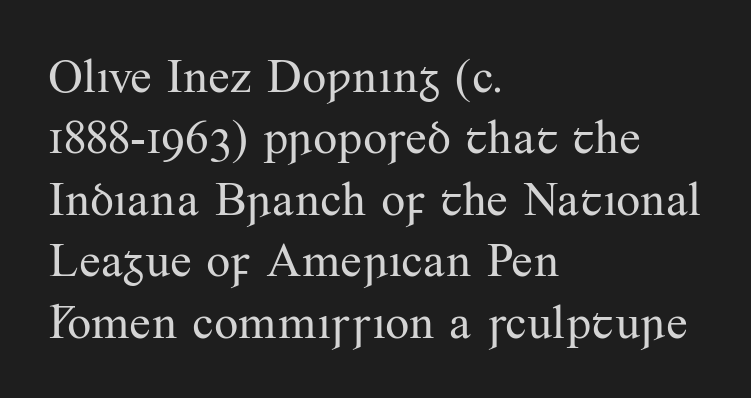
{"serif": "yes", "italic": "no", "bold": "no", "weight": "regular", "width": "normal", "stroke_contrast": "medium", "x_height": "small", "monospaced": "no", "underline": "no", "align": "left", "line_spacing": "normal", "line_spacing_ratio": 1.28, "letter_spacing": "normal", "letter_spacing_em": 0.0, "glyph_px": 48}
